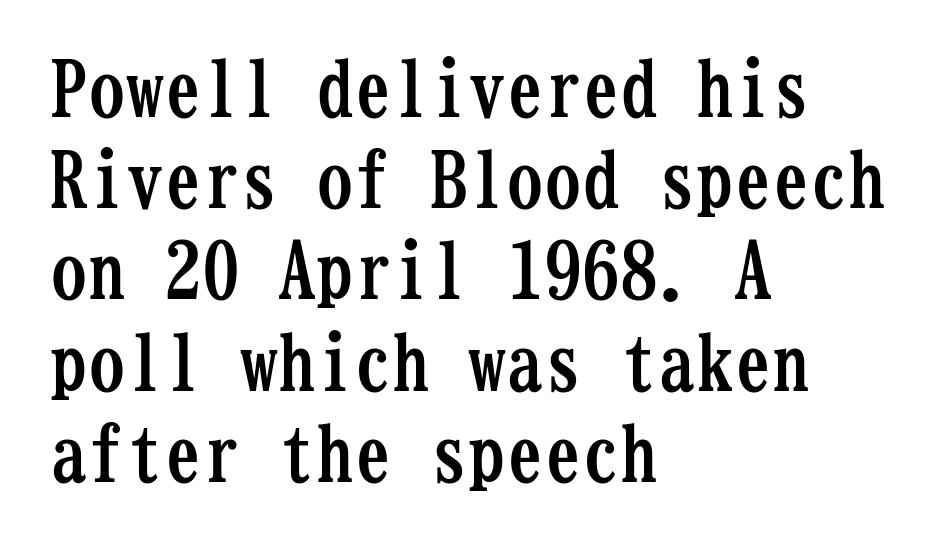
You can tell from the footed stems that serif type was used. The rendering keeps characters at their native spacing. Style check: upright. Every character here occupies the same horizontal width, giving the sample a typewriter-like rhythm.
